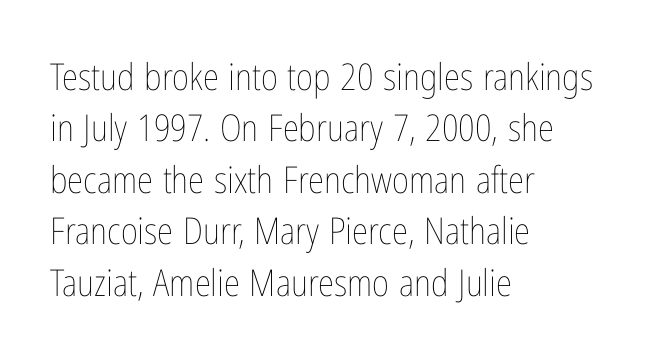
The letterforms sit shoulder to shoulder at normal distance. Does the lettering tilt? It doesn't — this is upright. Weight: in the light-to-regular range. Lines of text with bare space underneath. The letters advance in unequal steps, a hallmark of proportional type. Students, observe: this is what conventionally led text looks like.
